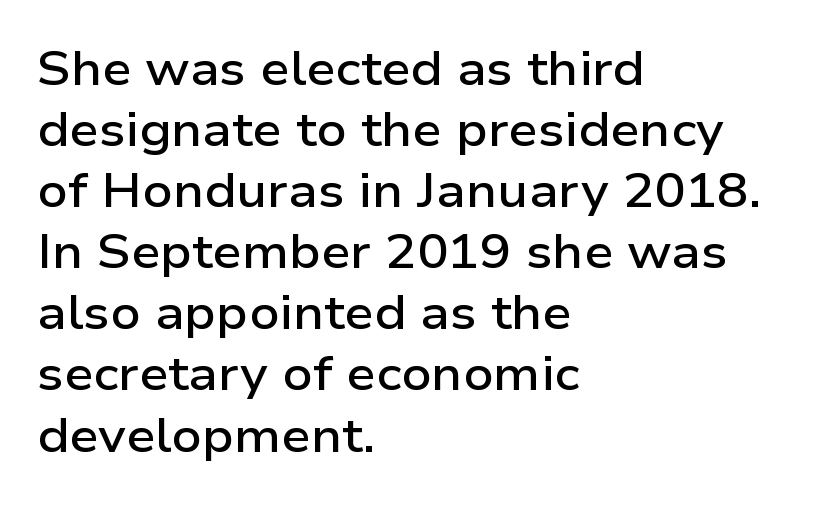
The image shows 47 px semibold, wide sans-serif type, upright; set left-aligned, normal line spacing (1.3x), normal letter spacing, not underlined; low stroke contrast and a medium x-height.
